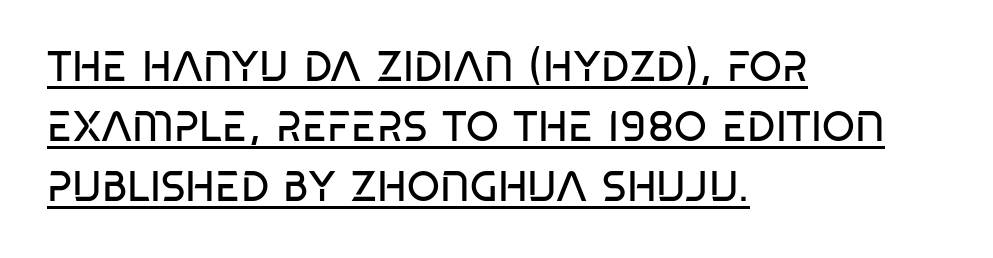
One glance says typical: line gaps are just what's usual. Teacher's note: observe the even left margin — that is flush-left alignment. The font family rendered here belongs to the sans-serif group. The glyphs are accompanied by a horizontal stroke just below them. The letters advance in unequal steps, a hallmark of proportional type. The strokes carry an ordinary text weight at most.
